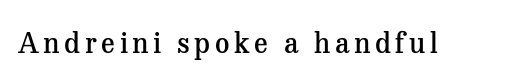
{"serif": "yes", "italic": "no", "bold": "semi", "weight": "semibold", "width": "normal", "stroke_contrast": "medium", "x_height": "medium", "monospaced": "no", "underline": "no", "glyph_px": 28}
